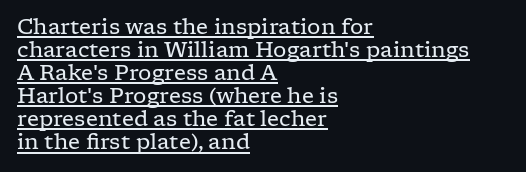
Unlike italic type, these characters show no tilt at all. A typesetter would call this leading minimal, almost set solid. Heaviness? Minimal to ordinary, like unemphasized prose. The sample's only ornament is a line tracing under the words. Glyph-to-glyph distance matches everyday printed text. In CSS terms this would be text-align: left.
